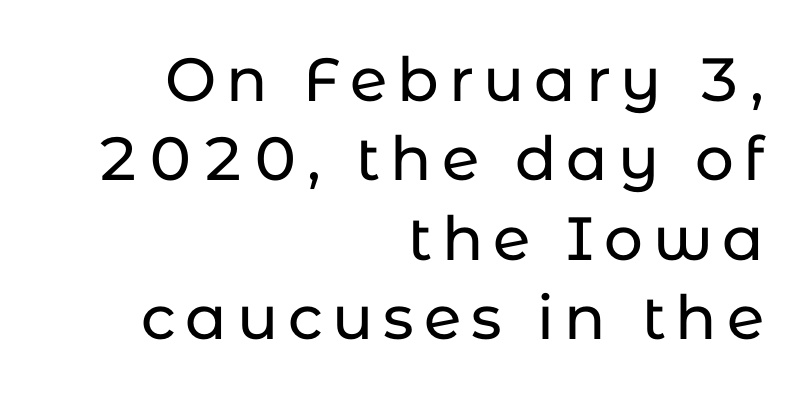
The image shows 61 px sans-serif type, upright; set right-aligned, normal line spacing (1.3x), not underlined; low stroke contrast and a medium x-height.
